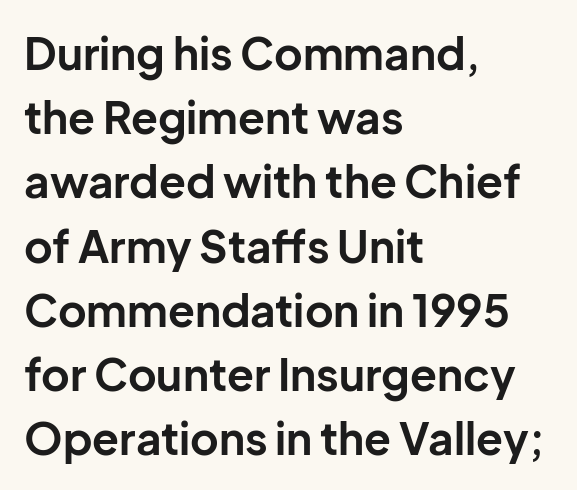
{"serif": "no", "italic": "no", "bold": "yes", "weight": "bold", "width": "normal", "stroke_contrast": "low", "x_height": "medium", "monospaced": "no", "underline": "no", "align": "left", "line_spacing": "normal", "line_spacing_ratio": 1.46, "letter_spacing": "normal", "letter_spacing_em": 0.0, "glyph_px": 44}
